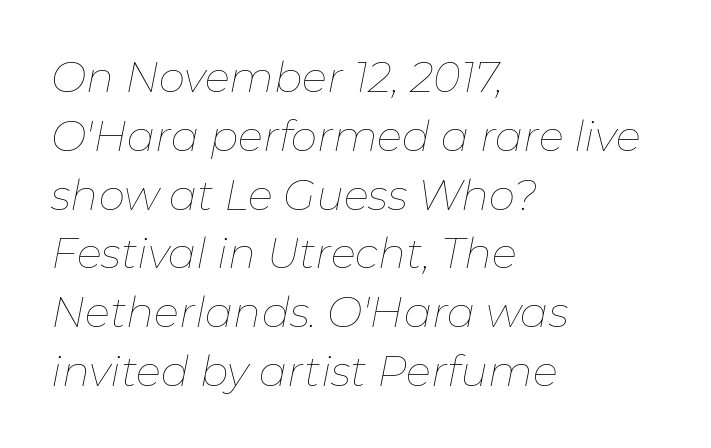
Reading down the block, your eye returns to a fixed left position each line. Nobody touched the tracking dial on this one. This sample has the flowing, uneven cadence of proportional lettering. A normal amount of white space separates one row of letters from the next.
